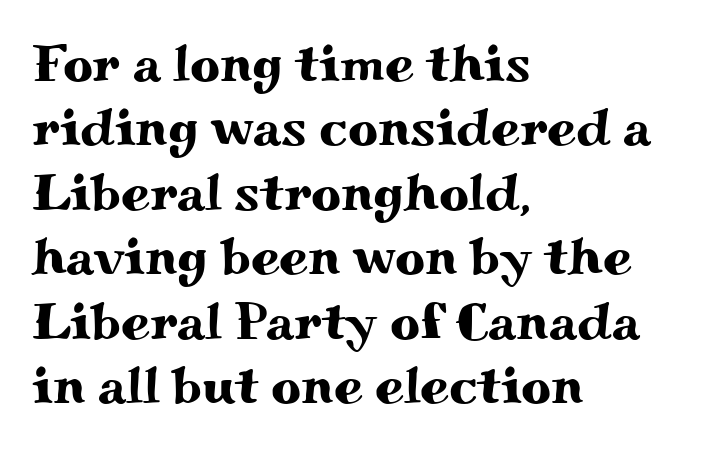
Q: Is the text italic (slanted)? A: No, it is upright.
Q: Is the typeface a serif or a sans-serif typeface? A: Serif.
Q: Is the text underlined? A: No.
Q: How is the paragraph aligned? A: Left-aligned.
Q: Is the spacing between letters normal or unusually wide? A: Normal.
Q: Width (condensed, normal, or wide)? A: Wide.
Q: Stroke contrast? A: Medium.
Q: x-height? A: Small.
Q: Monospaced? A: No.
